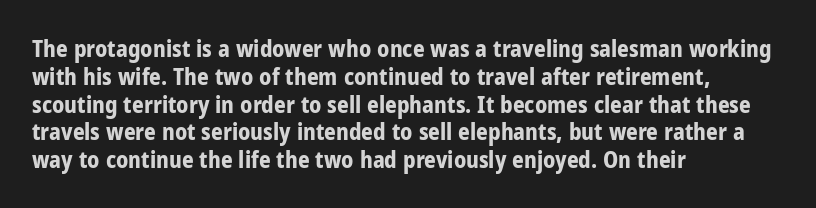
The image shows 23 px bold type, upright; set left-aligned, line spacing 1.21x, normal letter spacing, not underlined.
